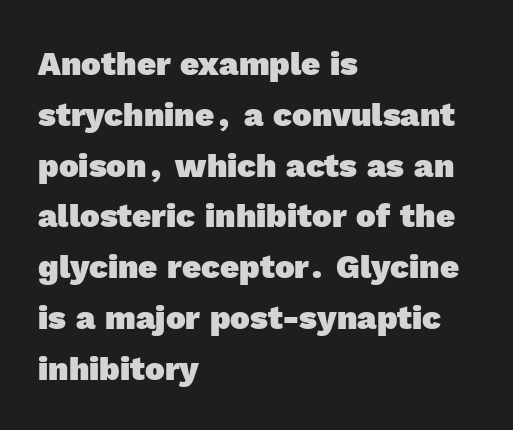
{"serif": "no", "bold": "yes", "weight": "heavy", "width": "normal", "x_height": "medium", "monospaced": "no", "underline": "no", "align": "left", "line_spacing": "normal", "line_spacing_ratio": 1.54, "letter_spacing": "normal", "letter_spacing_em": 0.0, "glyph_px": 33}
